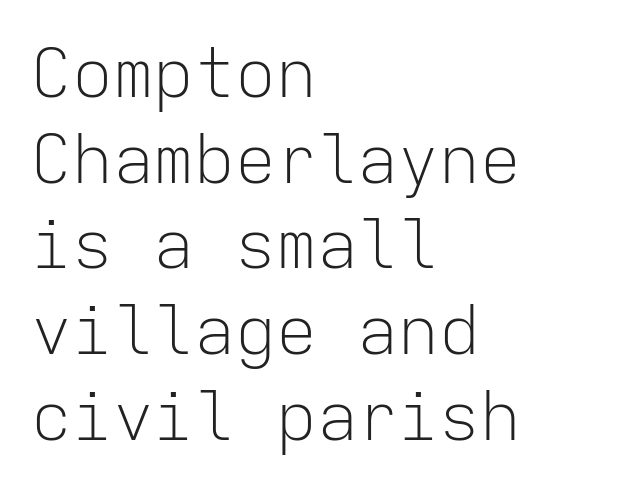
The image shows 68 px light sans-serif type, upright, monospaced; set left-aligned, normal line spacing (1.26x), normal letter spacing, not underlined; low stroke contrast and a medium x-height.
